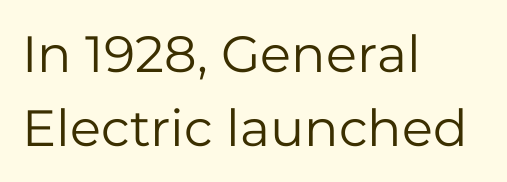
This sample has the flowing, uneven cadence of proportional lettering. Nothing sits at the stroke ends, so this counts as sans-serif. The tracking reads as untouched default to a designer's eye. Casual observation: everything's shoved over to the left.
